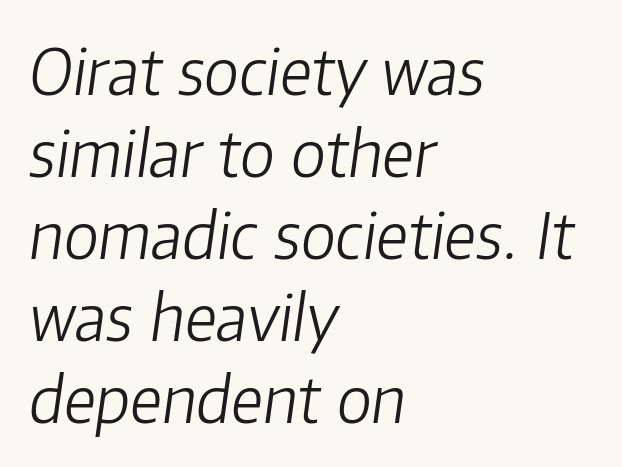
{"italic": "yes", "lean": "right", "slant_degrees": 8, "bold": "no", "weight": "light", "width": "normal", "stroke_contrast": "low", "x_height": "medium", "monospaced": "no", "underline": "no", "align": "left", "line_spacing": "normal", "line_spacing_ratio": 1.3, "letter_spacing": "normal", "letter_spacing_em": 0.0, "glyph_px": 63}
